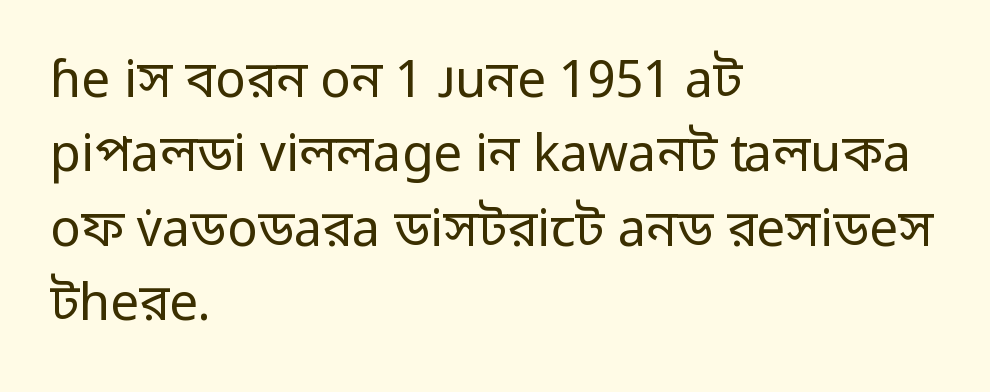
Q: Is the text bold? A: No.
Q: Is the text italic (slanted)? A: No, it is upright.
Q: Is the typeface a serif or a sans-serif typeface? A: Sans-serif.
Q: Is the text underlined? A: No.
Q: How is the paragraph aligned? A: Left-aligned.
Q: Is the spacing between letters normal or unusually wide? A: Normal.
Q: Is the spacing between lines tight, normal or loose? A: Normal.
Q: Width (condensed, normal, or wide)? A: Normal.
Q: Stroke contrast? A: Low.
Q: x-height? A: Medium.
Q: Monospaced? A: No.
